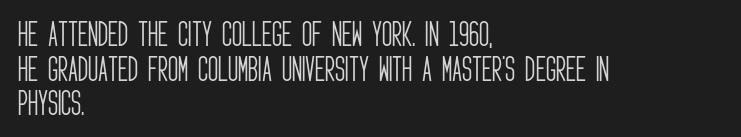
The image shows 28 px light, condensed sans-serif type, upright; set left-aligned, line spacing 1.24x, normal letter spacing, not underlined; low stroke contrast and a large x-height.
